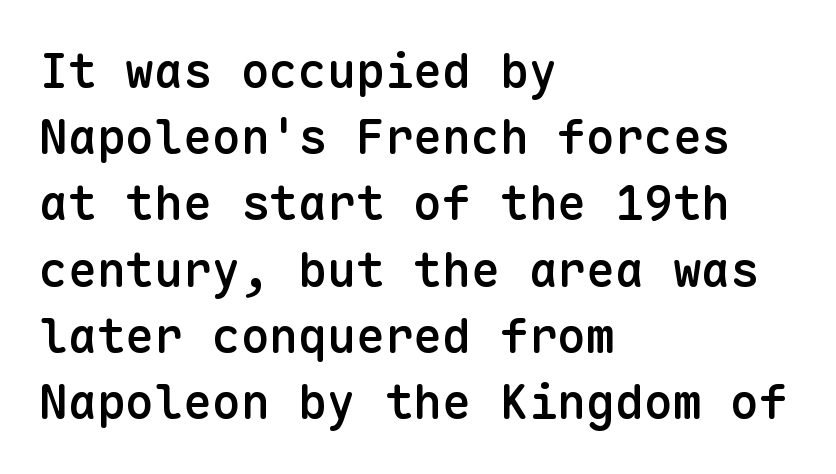
The image shows 48 px semibold sans-serif type, upright, monospaced; set left-aligned, normal line spacing (1.38x), normal letter spacing, not underlined; low stroke contrast and a medium x-height.
